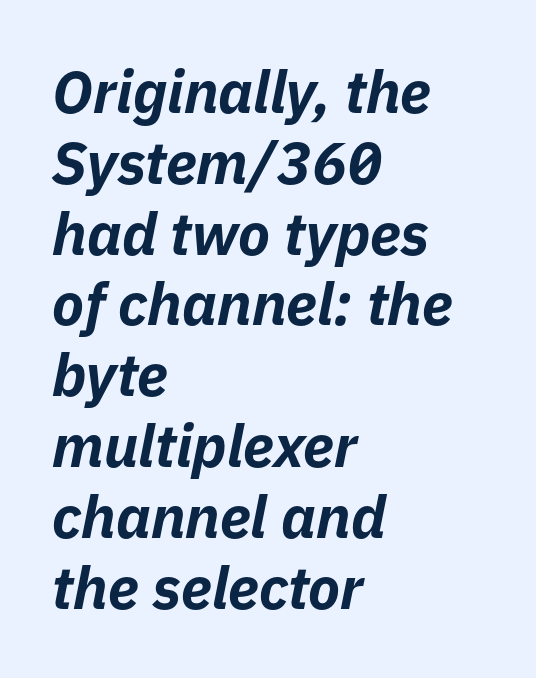
The image shows 59 px bold type, italic (leaning right); set left-aligned, line spacing 1.2x, normal letter spacing, not underlined; low stroke contrast and a medium x-height.
